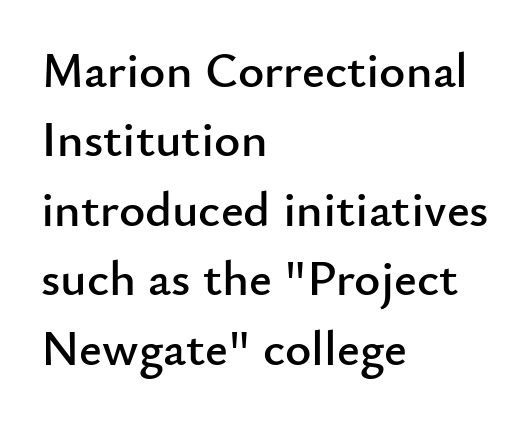
{"serif": "no", "italic": "no", "width": "normal", "stroke_contrast": "low", "x_height": "small", "monospaced": "no", "underline": "no", "align": "left", "line_spacing": "normal", "line_spacing_ratio": 1.39, "letter_spacing": "normal", "letter_spacing_em": 0.0, "glyph_px": 50}
